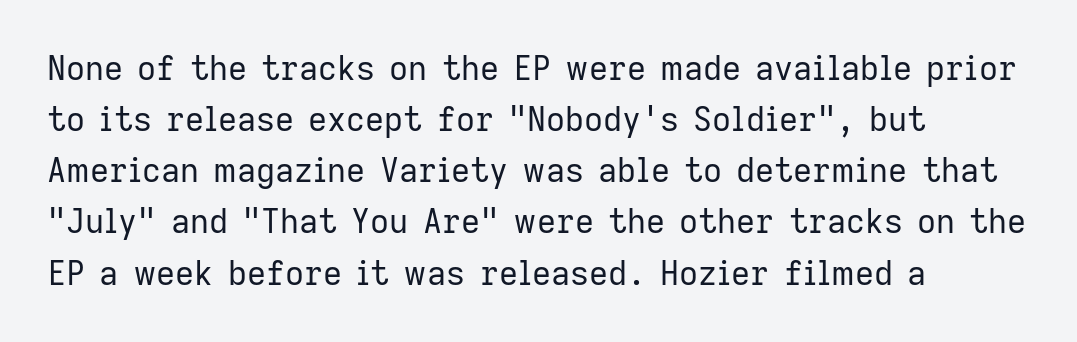
The image shows 33 px regular-weight sans-serif type, upright; set left-aligned, normal line spacing (1.55x), normal letter spacing, not underlined; low stroke contrast and a medium x-height.
